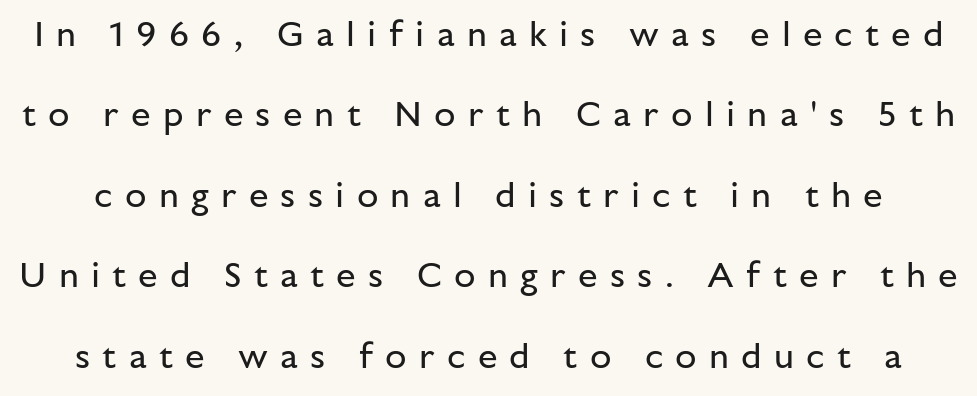
The image shows 35 px regular-weight sans-serif type, upright; set loose line spacing (2.3x), unusually wide letter spacing (+0.35 em), not underlined; low stroke contrast and a medium x-height.
